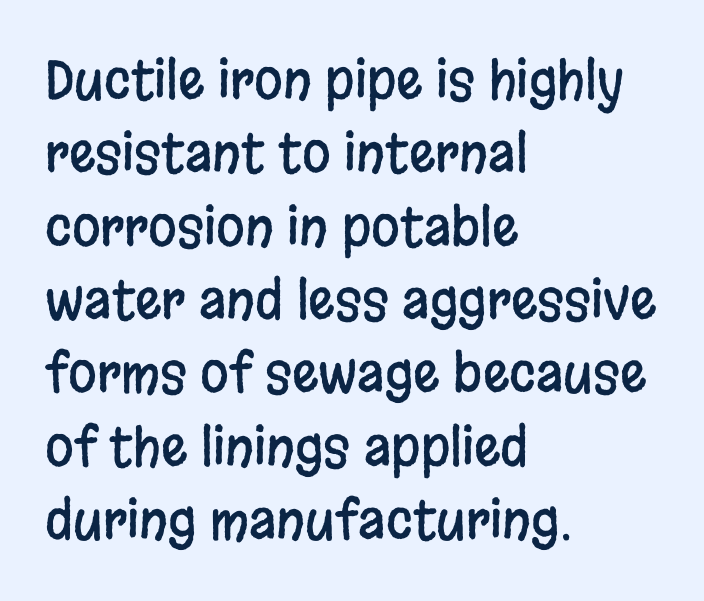
The image shows 52 px condensed sans-serif type, upright; set left-aligned, normal line spacing (1.41x), normal letter spacing, not underlined; low stroke contrast and a large x-height.
